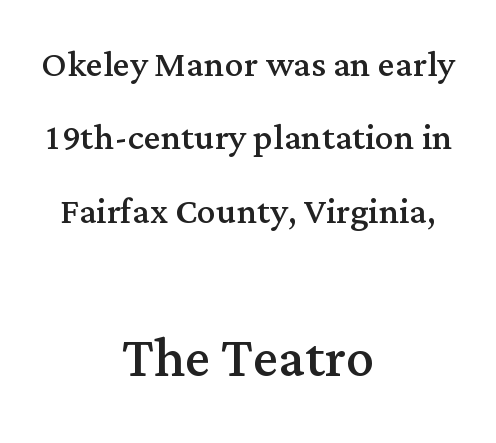
Honestly, the letter spacing is just normal — you wouldn't notice it. Does the copy run flush right? No — it is centered line by line. The font's upright variant was chosen for this text. The font is comparable to plain body text, perhaps lighter. Between these two stacked blocks, the lower one wins on size. This sample has the flowing, uneven cadence of proportional lettering.
